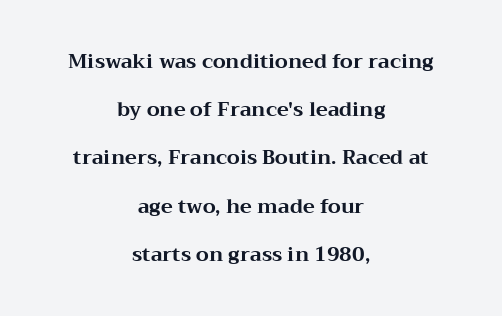
The image shows 20 px bold type, upright; set centered, loose line spacing (2.41x), normal letter spacing, not underlined.
